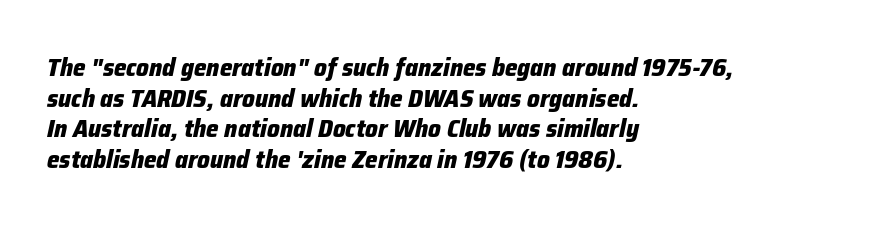
{"italic": "yes", "lean": "right", "slant_degrees": 12, "bold": "yes", "underline": "no", "align": "left", "line_spacing_ratio": 1.23, "letter_spacing": "normal", "letter_spacing_em": 0.0, "glyph_px": 25}
